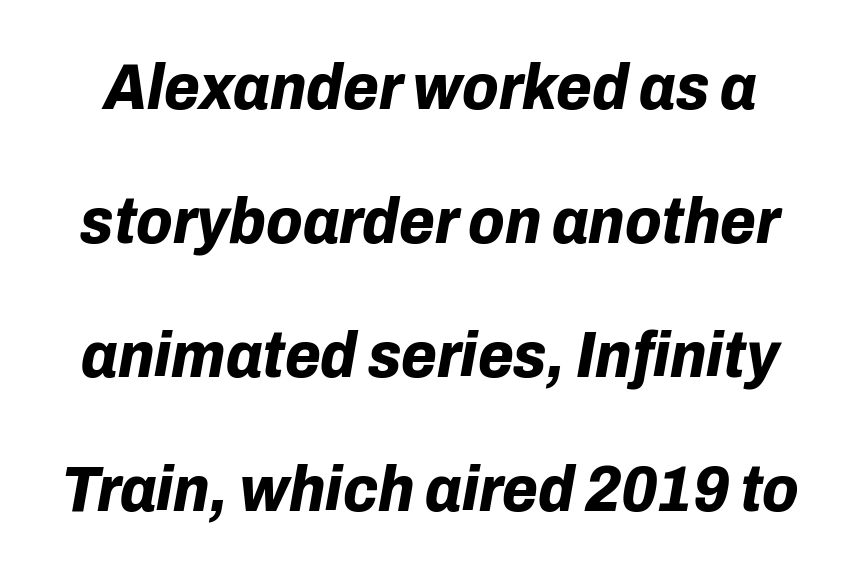
Thick stems and heavy bowls — unmistakably bold. The passage shown is not underscored anywhere. The specimen reads as italic at a glance. Is the letter spacing exaggerated? No — it looks like the ordinary default. The rendering uses natural spacing where letterforms have individual widths.
